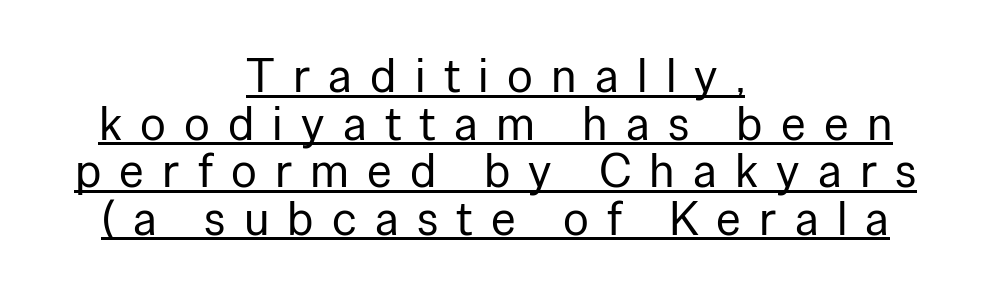
Q: Is the text bold? A: No.
Q: Is the text italic (slanted)? A: No, it is upright.
Q: Is the typeface a serif or a sans-serif typeface? A: Sans-serif.
Q: Is the text underlined? A: Yes.
Q: How is the paragraph aligned? A: Centered.
Q: Is the spacing between letters normal or unusually wide? A: Unusually wide.
Q: Is the spacing between lines tight, normal or loose? A: Tight.
Q: Width (condensed, normal, or wide)? A: Normal.
Q: Stroke contrast? A: Low.
Q: x-height? A: Medium.
Q: Monospaced? A: No.
